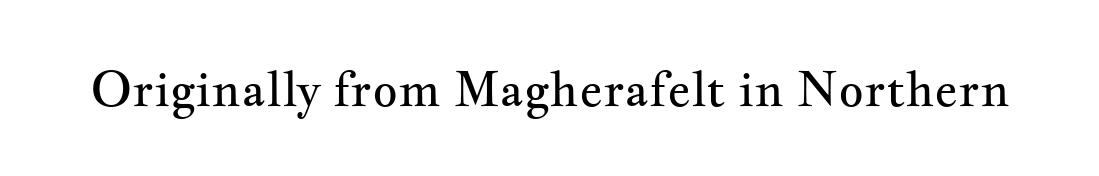
{"serif": "yes", "italic": "no", "bold": "no", "weight": "regular", "width": "wide", "stroke_contrast": "medium", "x_height": "small", "monospaced": "no", "underline": "no", "letter_spacing": "normal", "letter_spacing_em": 0.0, "glyph_px": 49}
